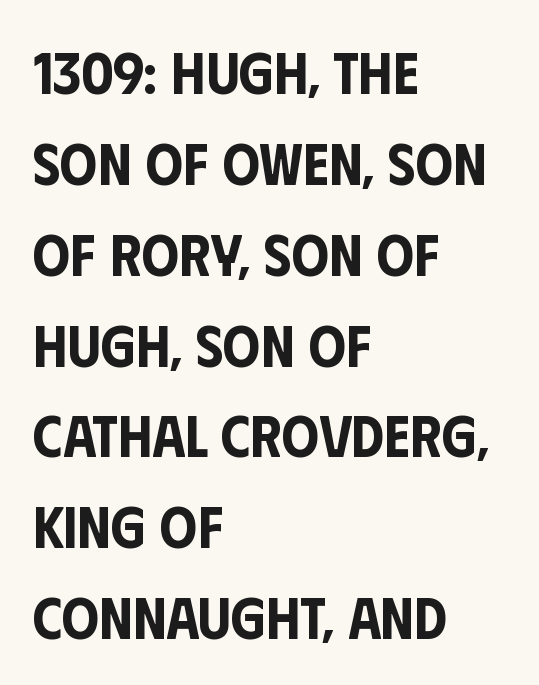
The image shows 59 px condensed sans-serif type, upright; set left-aligned, normal line spacing (1.54x), normal letter spacing, not underlined; low stroke contrast and a large x-height.
